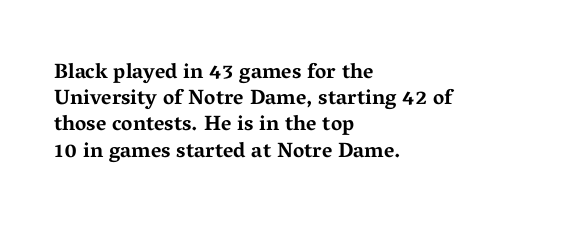
Does the weight exceed regular? Yes, all the way to bold. A typesetter would mark this as roman, not italic. The glyphs are unaccompanied by any horizontal stroke below them. Interline gaps are of average width in this sample. The horizontal fit of the characters is conventional and even.
